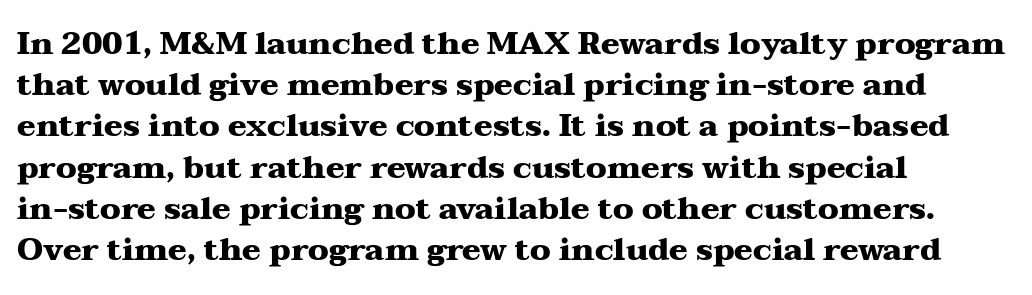
Q: Is the text bold? A: Yes.
Q: Is the text italic (slanted)? A: No, it is upright.
Q: Is the typeface a serif or a sans-serif typeface? A: Serif.
Q: Is the text underlined? A: No.
Q: How is the paragraph aligned? A: Left-aligned.
Q: Is the spacing between letters normal or unusually wide? A: Normal.
Q: Is the spacing between lines tight, normal or loose? A: Normal.
Q: Width (condensed, normal, or wide)? A: Wide.
Q: Stroke contrast? A: Medium.
Q: x-height? A: Medium.
Q: Monospaced? A: No.
